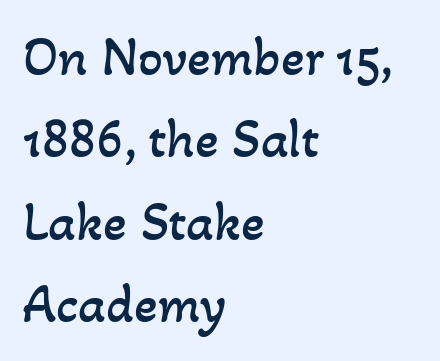
{"bold": "no", "weight": "regular", "width": "normal", "stroke_contrast": "low", "x_height": "small", "monospaced": "no", "underline": "no", "align": "left", "line_spacing": "normal", "line_spacing_ratio": 1.5, "letter_spacing": "normal", "letter_spacing_em": 0.0, "glyph_px": 55}
